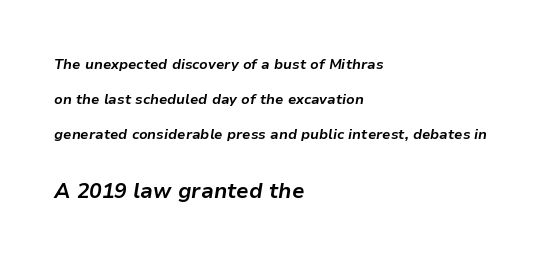
{"italic": "yes", "lean": "right", "slant_degrees": 9, "bold": "yes", "underline": "no", "align": "left", "line_spacing": "loose", "line_spacing_ratio": 2.5, "letter_spacing": "normal", "letter_spacing_em": 0.0, "larger_block": "second", "size_ratio": 1.5, "glyph_px": 21}
